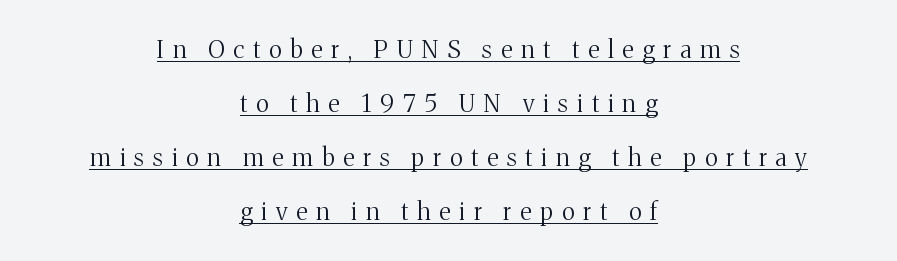
Check the space under the baseline: a stroke is drawn there. Each line is balanced around a shared central axis. The weight would be labelled regular, book, light, or lighter still. The rendering inserts visible extra space after every character. Is there any slant? The stems are plumb. Baseline-to-baseline distance is far greater than the letter height.
